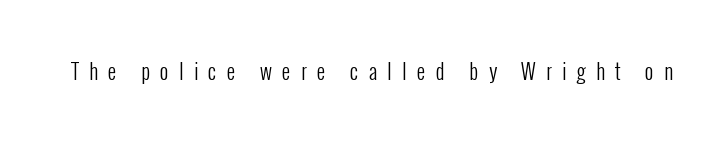
The passage shown is not underscored anywhere. This sample uses an upright cut, with every glyph sitting square on the baseline. The tracking jumps out immediately: characters are airy and widely separated. The strokes carry an ordinary text weight at most.
